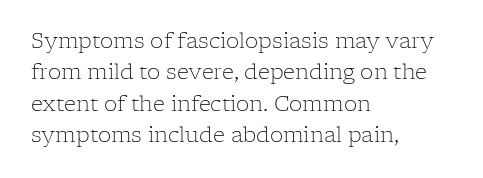
Ordinary non-slanted type is in use. Honestly, the row spacing looks completely unremarkable. These lines keep a tight, regular rhythm from letter to letter. These lines stack with their left ends in a neat column.
